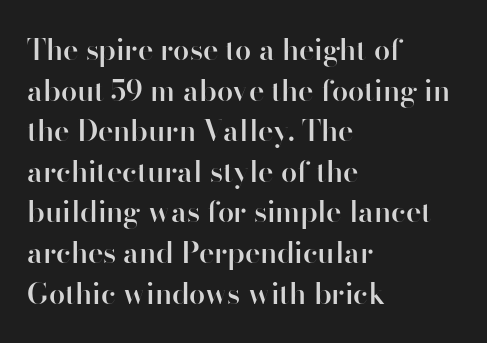
Bare-footed words on every line. Words appear dense and cohesive because spacing is normal. In terms of weight, the rendering is demibold, just under bold. This is the regular roman posture of the typeface. Is the block centered? No — it sits flush against the left margin.
